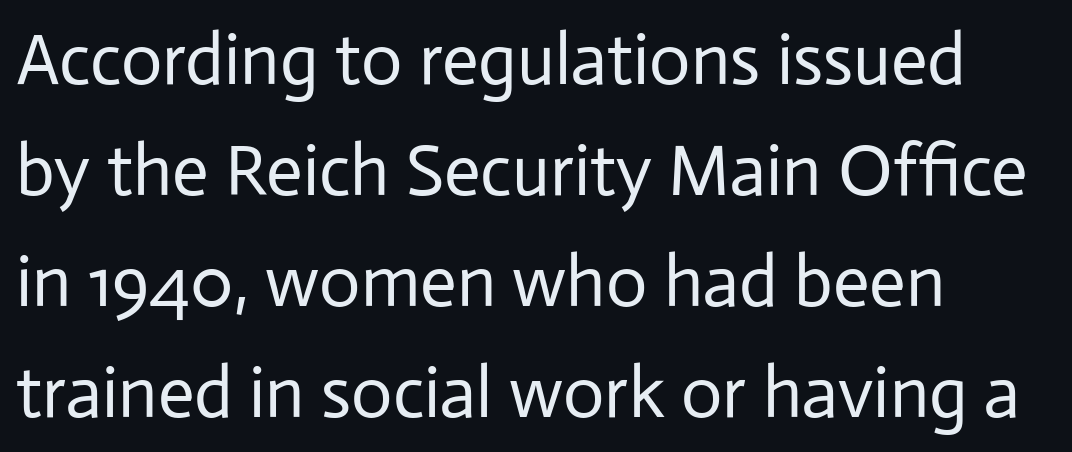
Q: Is the text bold? A: No.
Q: Is the text italic (slanted)? A: No, it is upright.
Q: Is the typeface a serif or a sans-serif typeface? A: Sans-serif.
Q: Is the text underlined? A: No.
Q: How is the paragraph aligned? A: Left-aligned.
Q: Is the spacing between letters normal or unusually wide? A: Normal.
Q: Is the spacing between lines tight, normal or loose? A: Normal.
Q: Width (condensed, normal, or wide)? A: Normal.
Q: Stroke contrast? A: Low.
Q: x-height? A: Medium.
Q: Monospaced? A: No.
